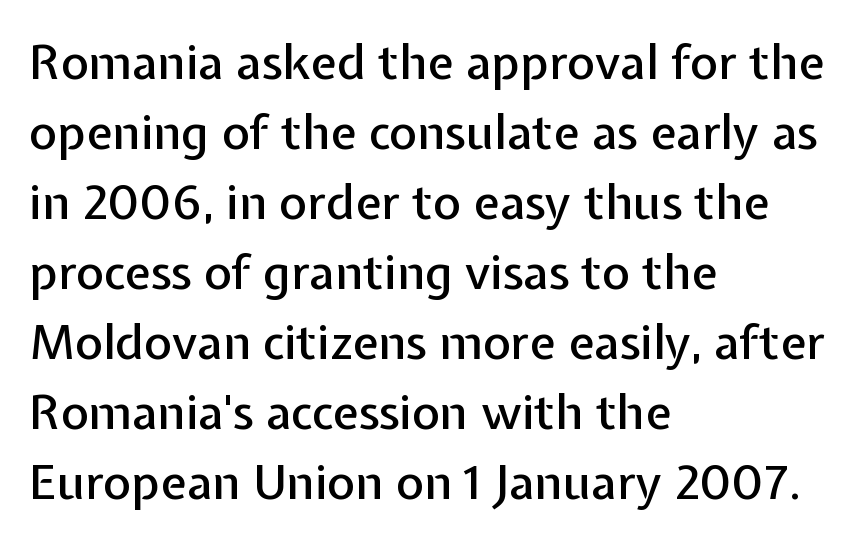
The space beneath each line is pristine and unruled. You could not count columns in this text — the font is proportionally spaced. The tracking reads as untouched default to a designer's eye. In terms of leading, this rendering sits right in the middle. These lines are composed in type without serifs.
